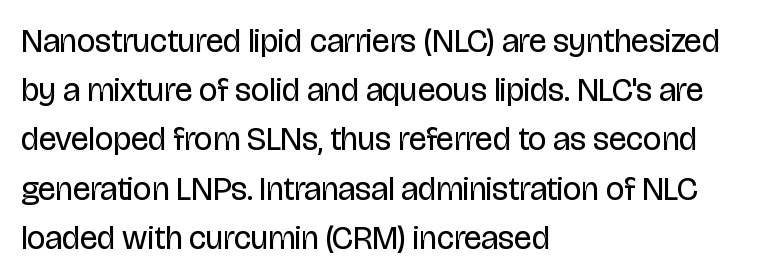
{"serif": "no", "italic": "no", "bold": "no", "weight": "regular", "width": "condensed", "stroke_contrast": "low", "x_height": "large", "monospaced": "no", "underline": "no", "align": "left", "line_spacing": "normal", "line_spacing_ratio": 1.49, "letter_spacing": "normal", "letter_spacing_em": 0.0, "glyph_px": 33}
